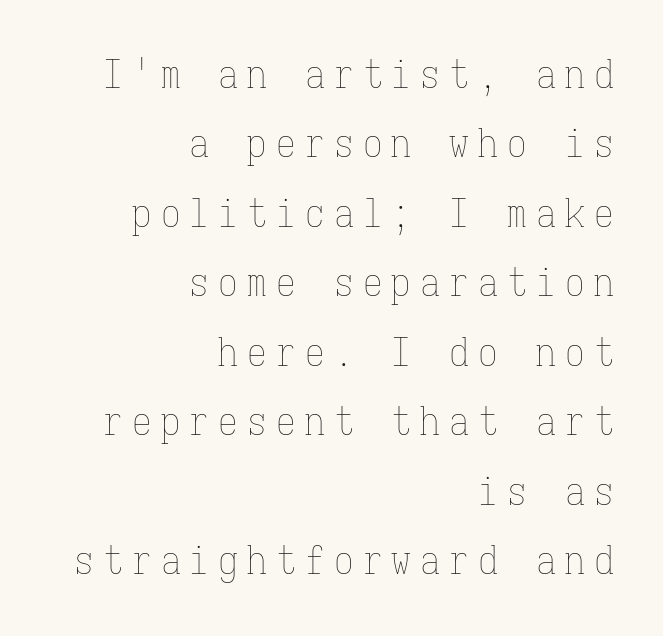
Q: Is the text bold? A: No.
Q: Is the text italic (slanted)? A: No, it is upright.
Q: Is the text underlined? A: No.
Q: How is the paragraph aligned? A: Right-aligned.
Q: Is the spacing between letters normal or unusually wide? A: Unusually wide.
Q: Width (condensed, normal, or wide)? A: Condensed.
Q: Stroke contrast? A: Low.
Q: x-height? A: Medium.
Q: Monospaced? A: Yes.
